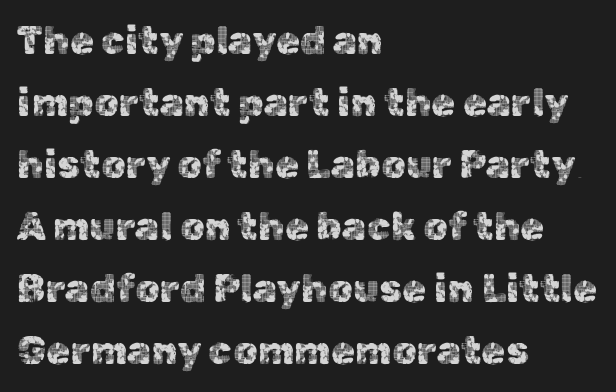
Reading down the block, your eye returns to a fixed left position each line. Words float on clear page, feet unadorned. Does the lettering tilt? It doesn't — this is upright. Quick note: interline space is typical. A typesetter would call this proportional, since set widths differ per character. The designer went with a sans here, leaving each stem footless.
